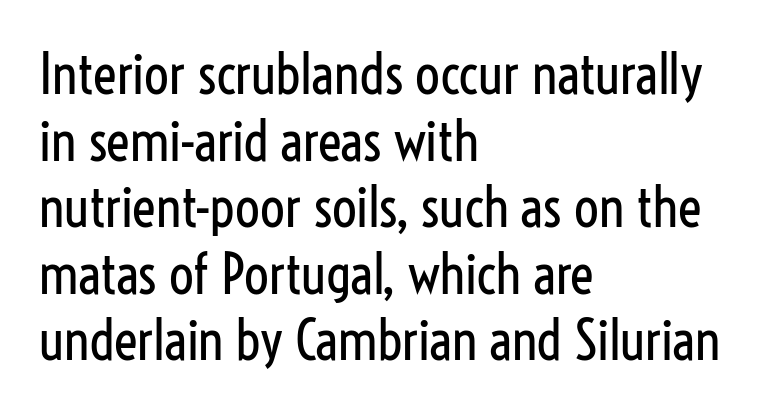
Q: Is the text bold? A: No.
Q: Is the text italic (slanted)? A: No, it is upright.
Q: Is the typeface a serif or a sans-serif typeface? A: Sans-serif.
Q: Is the text underlined? A: No.
Q: How is the paragraph aligned? A: Left-aligned.
Q: Is the spacing between letters normal or unusually wide? A: Normal.
Q: Width (condensed, normal, or wide)? A: Condensed.
Q: Stroke contrast? A: Low.
Q: x-height? A: Medium.
Q: Monospaced? A: No.
